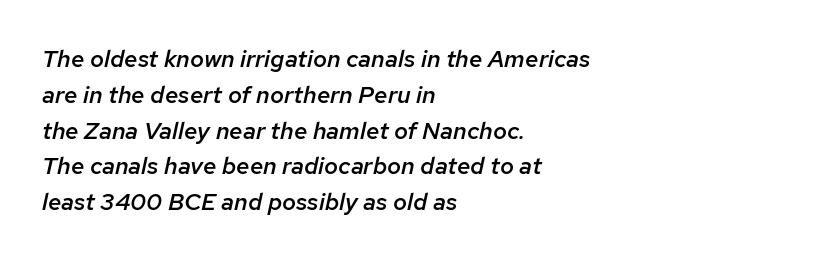
Check under the words: just untouched page. Typographic density is moderately raised because the face is semibold. Here the glyphs are tracked normally, forming tight word shapes. The face used here has a pronounced slope to its letters.
